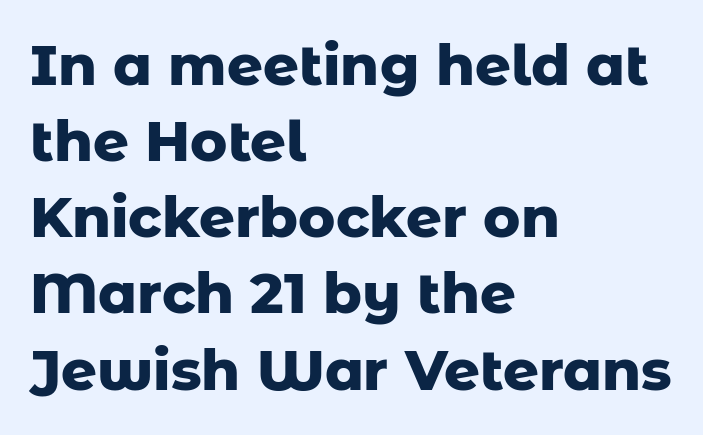
Q: Is the text bold? A: Yes.
Q: Is the text italic (slanted)? A: No, it is upright.
Q: Is the typeface a serif or a sans-serif typeface? A: Sans-serif.
Q: Is the text underlined? A: No.
Q: How is the paragraph aligned? A: Left-aligned.
Q: Is the spacing between letters normal or unusually wide? A: Normal.
Q: Is the spacing between lines tight, normal or loose? A: Normal.
Q: Width (condensed, normal, or wide)? A: Normal.
Q: Stroke contrast? A: Low.
Q: x-height? A: Medium.
Q: Monospaced? A: No.
